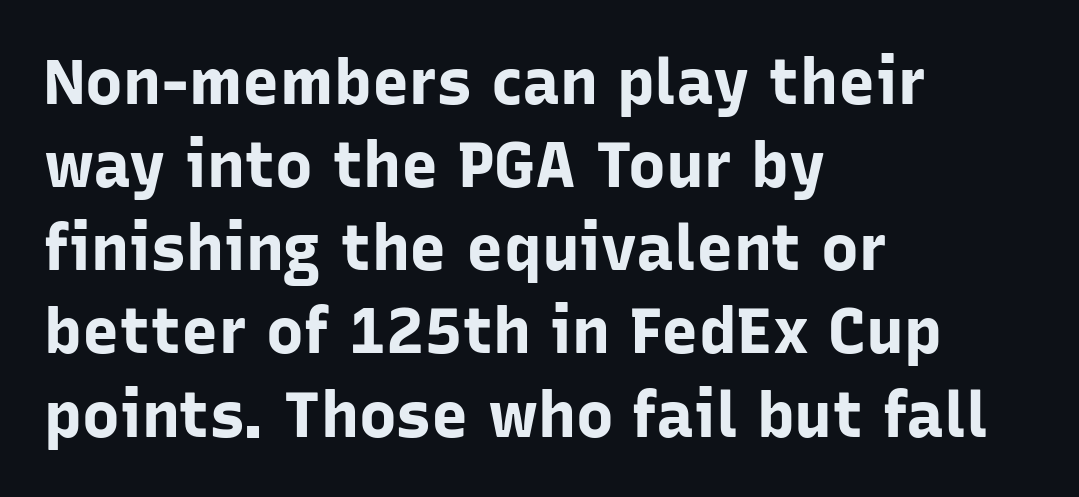
Q: Is the text bold? A: Yes.
Q: Is the text italic (slanted)? A: No, it is upright.
Q: Is the typeface a serif or a sans-serif typeface? A: Sans-serif.
Q: Is the text underlined? A: No.
Q: How is the paragraph aligned? A: Left-aligned.
Q: Is the spacing between letters normal or unusually wide? A: Normal.
Q: Is the spacing between lines tight, normal or loose? A: Normal.
Q: Width (condensed, normal, or wide)? A: Normal.
Q: Stroke contrast? A: Low.
Q: x-height? A: Medium.
Q: Monospaced? A: No.
